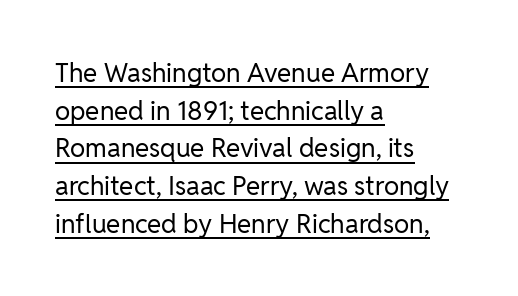
The image shows 26 px text type, upright; set left-aligned, normal line spacing (1.45x), normal letter spacing, underlined.
